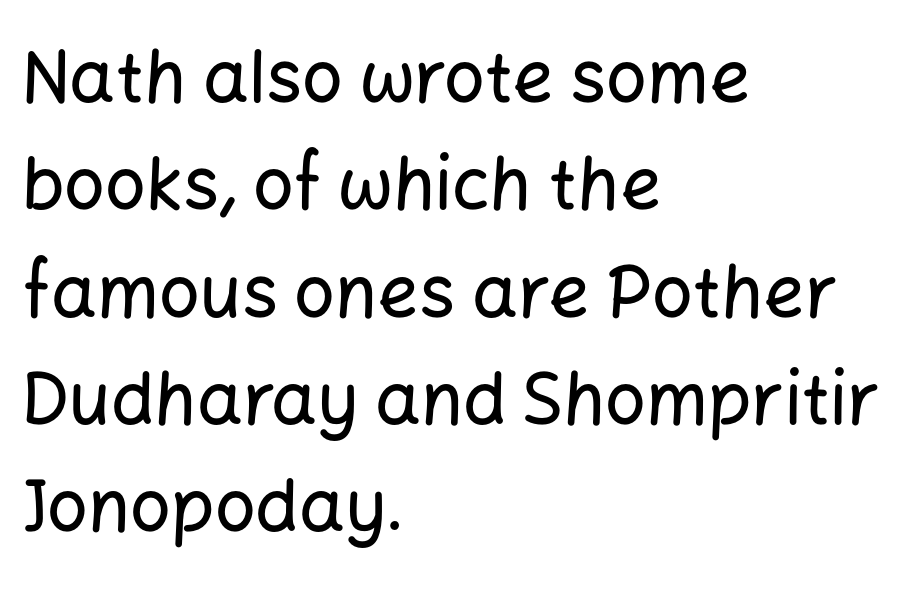
Q: Is the text italic (slanted)? A: No, it is upright.
Q: Is the typeface a serif or a sans-serif typeface? A: Sans-serif.
Q: Is the text underlined? A: No.
Q: How is the paragraph aligned? A: Left-aligned.
Q: Is the spacing between letters normal or unusually wide? A: Normal.
Q: Is the spacing between lines tight, normal or loose? A: Normal.
Q: Width (condensed, normal, or wide)? A: Normal.
Q: Stroke contrast? A: Low.
Q: x-height? A: Medium.
Q: Monospaced? A: No.
